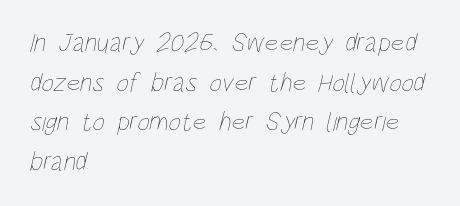
{"bold": "no", "underline": "no", "align": "left", "line_spacing": "normal", "line_spacing_ratio": 1.47, "letter_spacing": "normal", "letter_spacing_em": 0.0, "glyph_px": 27}
